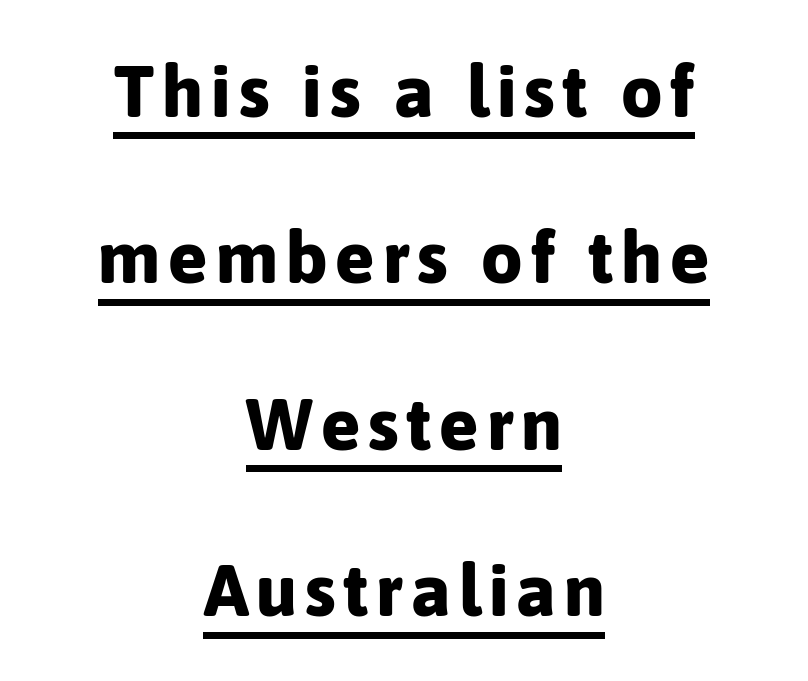
Which margin do the lines hug? Neither — every line sits in the middle. The block of text is sparse from top to bottom, with ample space between rows. Notice how a bar underscores the lettering throughout. This is heavy type, rendered in bold. The type family on display is of the sans-serif kind. You could not count columns in this text — the font is proportionally spaced.
